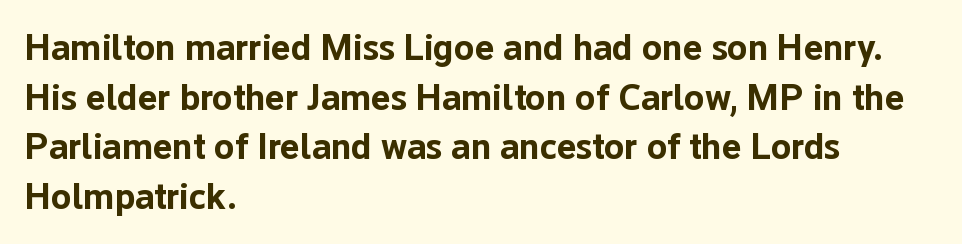
Q: Is the text bold? A: Yes.
Q: Is the text italic (slanted)? A: No, it is upright.
Q: Is the typeface a serif or a sans-serif typeface? A: Sans-serif.
Q: Is the text underlined? A: No.
Q: How is the paragraph aligned? A: Left-aligned.
Q: Is the spacing between letters normal or unusually wide? A: Normal.
Q: Is the spacing between lines tight, normal or loose? A: Normal.
Q: Width (condensed, normal, or wide)? A: Normal.
Q: Stroke contrast? A: Low.
Q: x-height? A: Medium.
Q: Monospaced? A: No.
